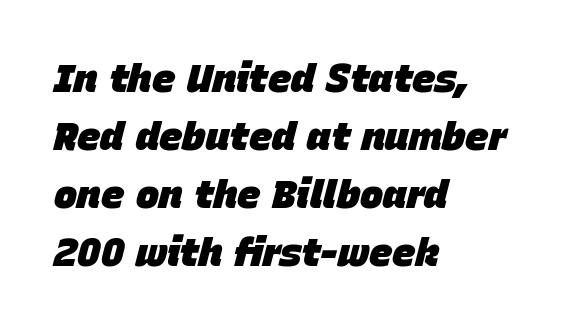
Q: Is the text bold? A: Yes.
Q: Is the text italic (slanted)? A: Yes, it leans right by about 15 degrees.
Q: Is the text underlined? A: No.
Q: How is the paragraph aligned? A: Left-aligned.
Q: Is the spacing between letters normal or unusually wide? A: Normal.
Q: Is the spacing between lines tight, normal or loose? A: Normal.
Q: Width (condensed, normal, or wide)? A: Normal.
Q: Stroke contrast? A: Low.
Q: x-height? A: Large.
Q: Monospaced? A: No.
